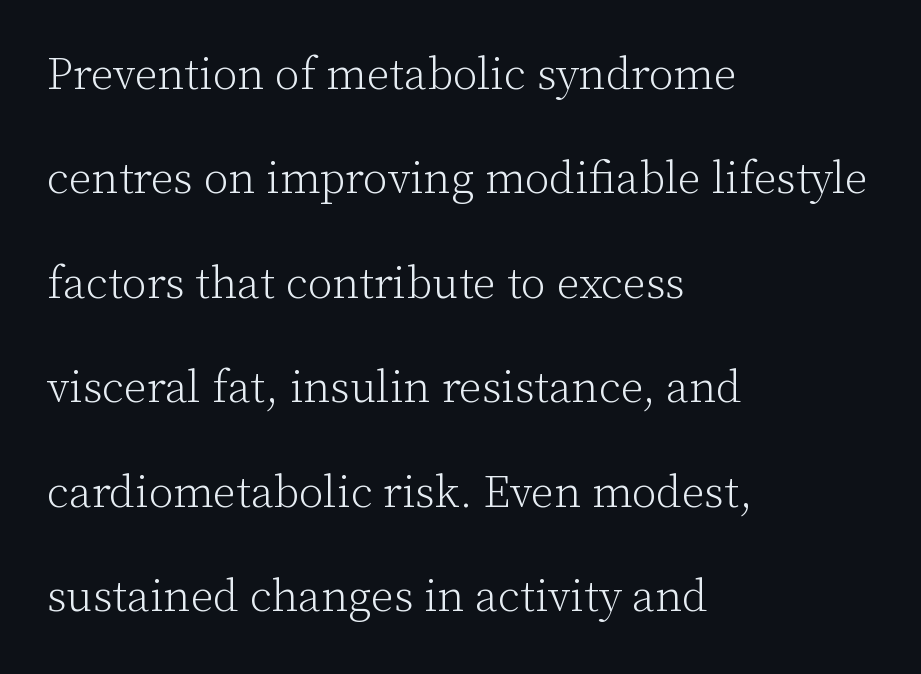
Q: Is the text bold? A: No.
Q: Is the text italic (slanted)? A: No, it is upright.
Q: Is the typeface a serif or a sans-serif typeface? A: Serif.
Q: Is the text underlined? A: No.
Q: How is the paragraph aligned? A: Left-aligned.
Q: Is the spacing between letters normal or unusually wide? A: Normal.
Q: Is the spacing between lines tight, normal or loose? A: Loose.
Q: Width (condensed, normal, or wide)? A: Normal.
Q: Stroke contrast? A: Low.
Q: x-height? A: Medium.
Q: Monospaced? A: No.
